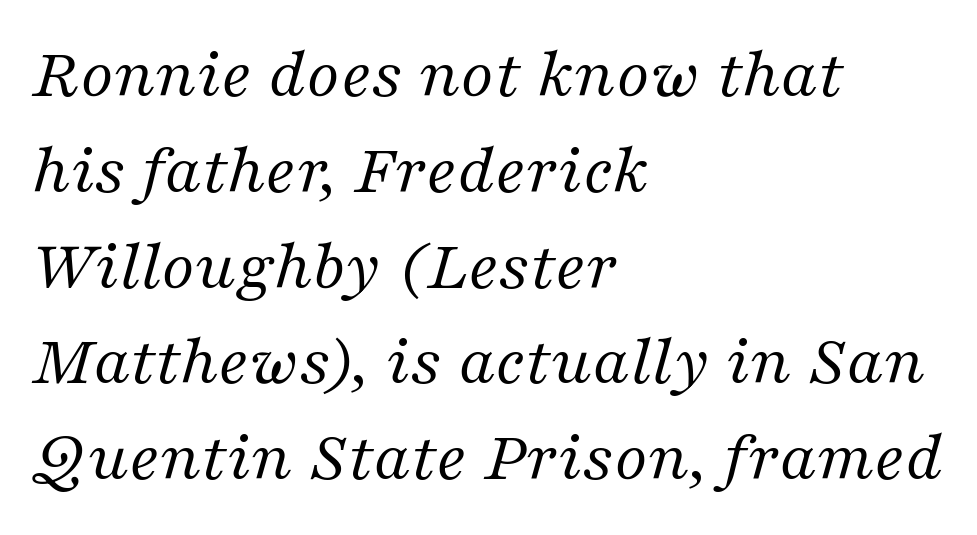
Q: Is the text bold? A: No.
Q: Is the text italic (slanted)? A: Yes, it leans right by about 16 degrees.
Q: Is the typeface a serif or a sans-serif typeface? A: Serif.
Q: Is the text underlined? A: No.
Q: How is the paragraph aligned? A: Left-aligned.
Q: Is the spacing between letters normal or unusually wide? A: Normal.
Q: Is the spacing between lines tight, normal or loose? A: Normal.
Q: Width (condensed, normal, or wide)? A: Normal.
Q: Stroke contrast? A: Medium.
Q: x-height? A: Medium.
Q: Monospaced? A: No.
